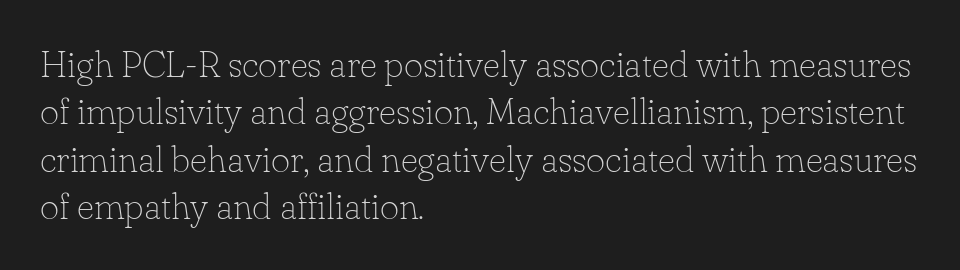
{"serif": "yes", "italic": "no", "bold": "no", "weight": "thin", "width": "normal", "stroke_contrast": "low", "x_height": "small", "monospaced": "no", "underline": "no", "align": "left", "line_spacing": "normal", "line_spacing_ratio": 1.28, "letter_spacing": "normal", "letter_spacing_em": 0.0, "glyph_px": 37}
